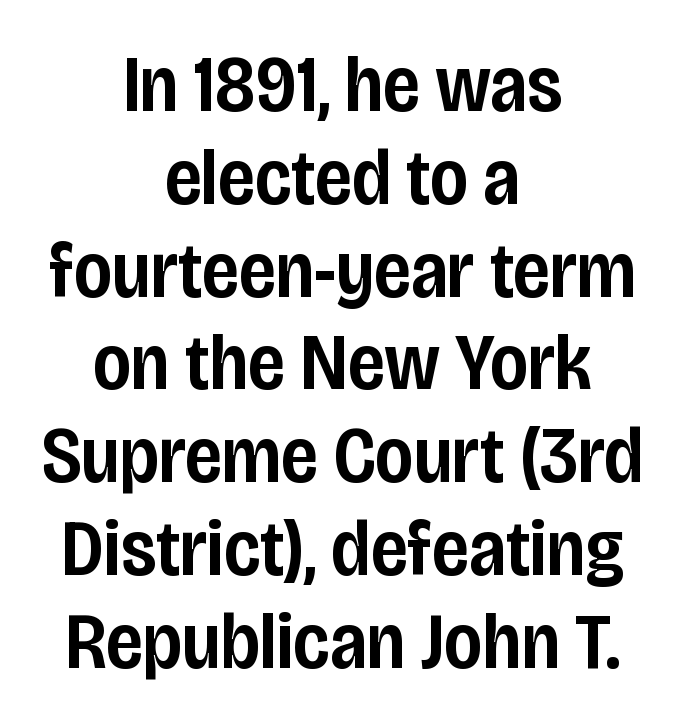
The image shows 80 px semibold, condensed sans-serif type, upright; set centered, line spacing 1.16x, normal letter spacing, not underlined; low stroke contrast and a large x-height.
